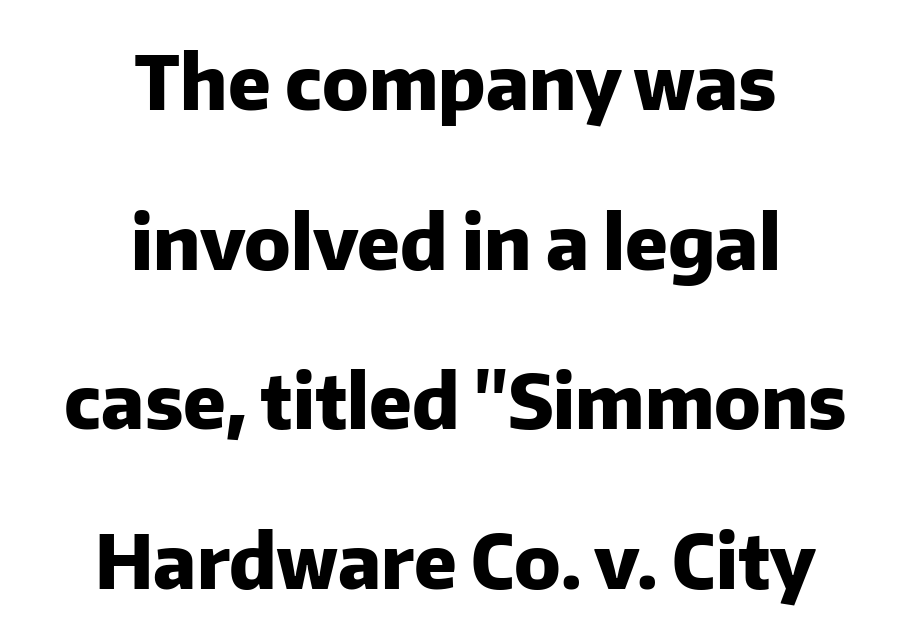
Q: Is the text bold? A: Yes.
Q: Is the text italic (slanted)? A: No, it is upright.
Q: Is the typeface a serif or a sans-serif typeface? A: Sans-serif.
Q: Is the text underlined? A: No.
Q: How is the paragraph aligned? A: Centered.
Q: Is the spacing between letters normal or unusually wide? A: Normal.
Q: Is the spacing between lines tight, normal or loose? A: Loose.
Q: Width (condensed, normal, or wide)? A: Normal.
Q: Stroke contrast? A: Low.
Q: x-height? A: Medium.
Q: Monospaced? A: No.
